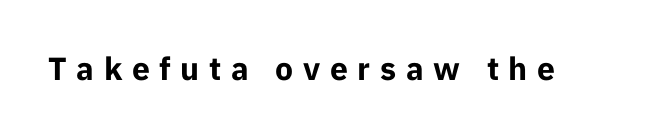
Q: Is the text bold? A: Yes.
Q: Is the text italic (slanted)? A: No, it is upright.
Q: Is the typeface a serif or a sans-serif typeface? A: Sans-serif.
Q: Is the text underlined? A: No.
Q: Is the spacing between letters normal or unusually wide? A: Unusually wide.
Q: Width (condensed, normal, or wide)? A: Normal.
Q: Stroke contrast? A: Low.
Q: x-height? A: Medium.
Q: Monospaced? A: No.
